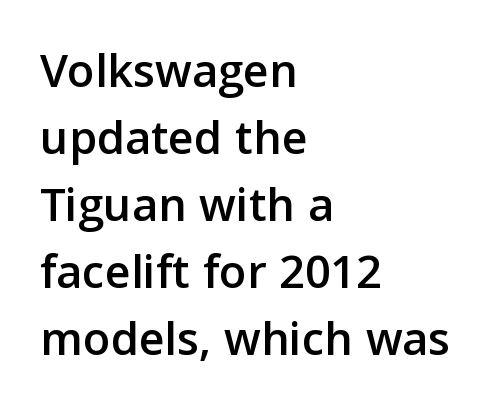
Q: Is the text italic (slanted)? A: No, it is upright.
Q: Is the typeface a serif or a sans-serif typeface? A: Sans-serif.
Q: Is the text underlined? A: No.
Q: How is the paragraph aligned? A: Left-aligned.
Q: Is the spacing between letters normal or unusually wide? A: Normal.
Q: Is the spacing between lines tight, normal or loose? A: Normal.
Q: Width (condensed, normal, or wide)? A: Normal.
Q: Stroke contrast? A: Low.
Q: x-height? A: Medium.
Q: Monospaced? A: No.
